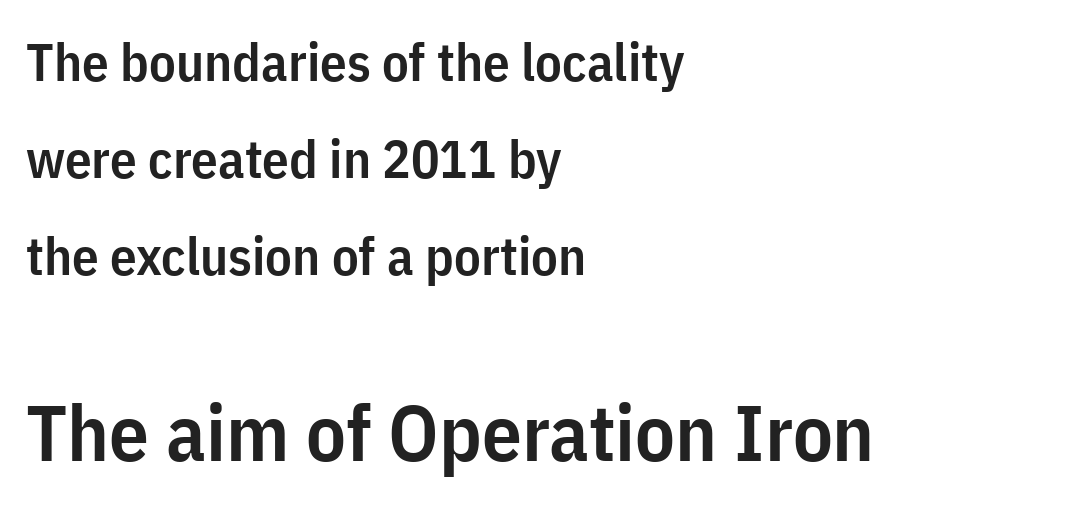
Notice how the passage keeps a crisp vertical edge on the left only. The rendering uses natural spacing where letterforms have individual widths. Is the lower block the larger one? Yes — the lower block carries the bigger type. Underline: absent.
